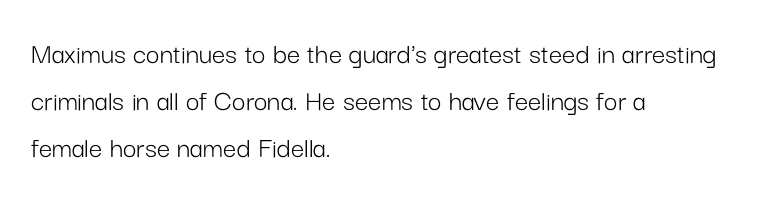
Q: Is the text bold? A: No.
Q: Is the text italic (slanted)? A: No, it is upright.
Q: Is the typeface a serif or a sans-serif typeface? A: Sans-serif.
Q: Is the text underlined? A: No.
Q: How is the paragraph aligned? A: Left-aligned.
Q: Is the spacing between letters normal or unusually wide? A: Normal.
Q: Is the spacing between lines tight, normal or loose? A: Normal.
Q: Width (condensed, normal, or wide)? A: Normal.
Q: Stroke contrast? A: Low.
Q: x-height? A: Medium.
Q: Monospaced? A: No.
